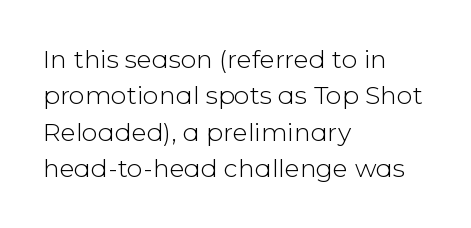
Q: Is the text bold? A: No.
Q: Is the text italic (slanted)? A: No, it is upright.
Q: Is the text underlined? A: No.
Q: How is the paragraph aligned? A: Left-aligned.
Q: Is the spacing between letters normal or unusually wide? A: Normal.
Q: Is the spacing between lines tight, normal or loose? A: Normal.
